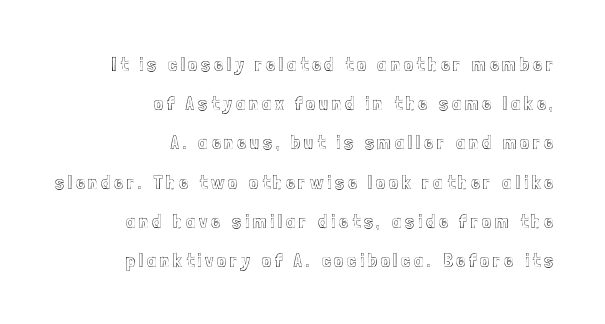
The lines are spread far apart with generous leading. The words here are not underlined. This is the regular roman posture of the typeface. Line ends are locked; line starts wander.
